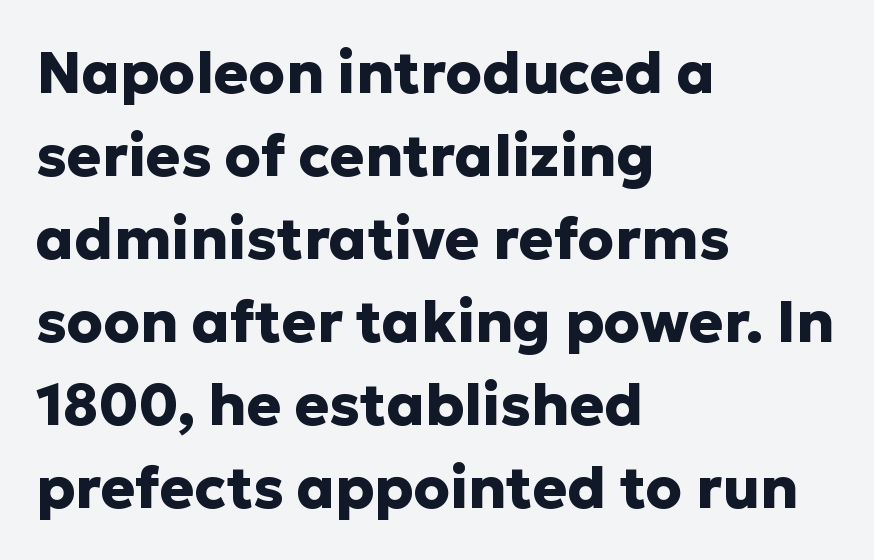
The image shows 58 px heavy sans-serif type, upright; set left-aligned, normal line spacing (1.43x), normal letter spacing, not underlined; low stroke contrast and a medium x-height.
